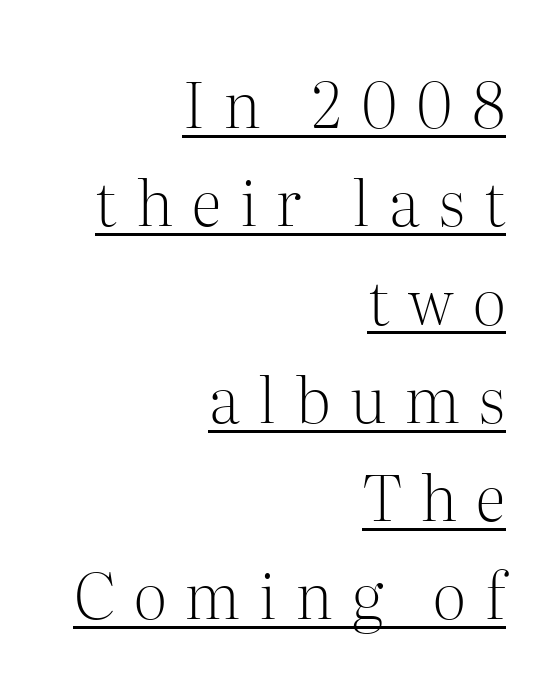
Q: Is the text bold? A: No.
Q: Is the text italic (slanted)? A: No, it is upright.
Q: Is the typeface a serif or a sans-serif typeface? A: Serif.
Q: Is the text underlined? A: Yes.
Q: How is the paragraph aligned? A: Right-aligned.
Q: Is the spacing between letters normal or unusually wide? A: Unusually wide.
Q: Is the spacing between lines tight, normal or loose? A: Normal.
Q: Width (condensed, normal, or wide)? A: Normal.
Q: Stroke contrast? A: Medium.
Q: x-height? A: Medium.
Q: Monospaced? A: No.
